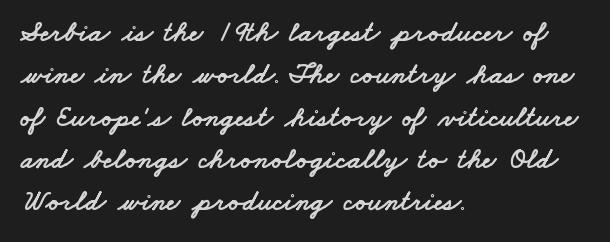
The space beneath each line is pristine and unruled. Note: no serifs on the glyphs. Line starts are locked; line ends wander. These lines sit exactly where default settings would place them.
